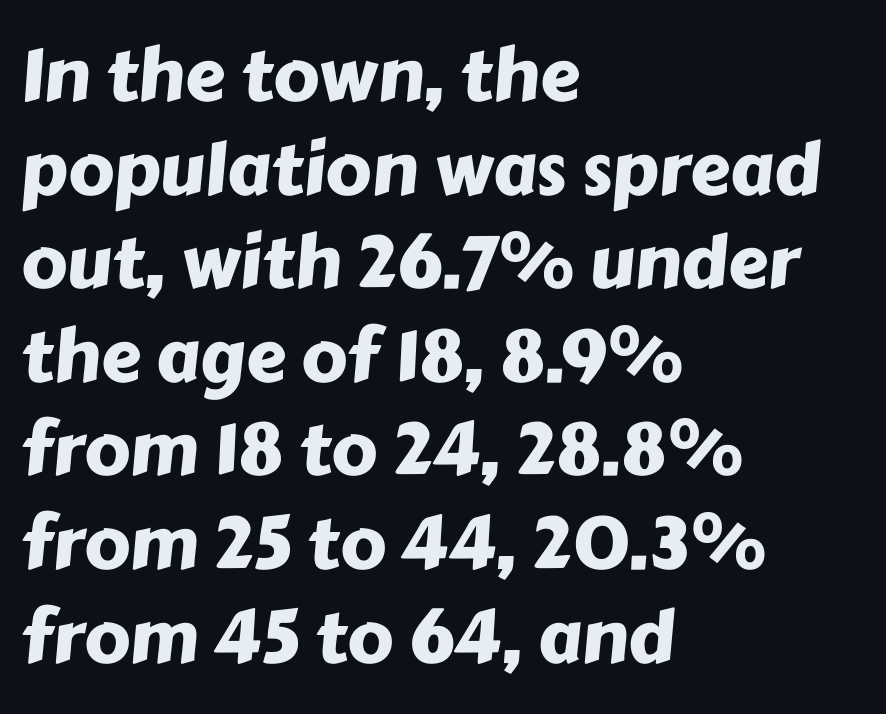
One glance says typical: line gaps are just what's usual. Honestly, the letter spacing is just normal — you wouldn't notice it. The passage shown is typeset with a sans-serif family. Reading down the block, your eye returns to a fixed left position each line. A bare baseline throughout the passage. Each letter keeps its own natural width here, so spacing adapts to shape.
